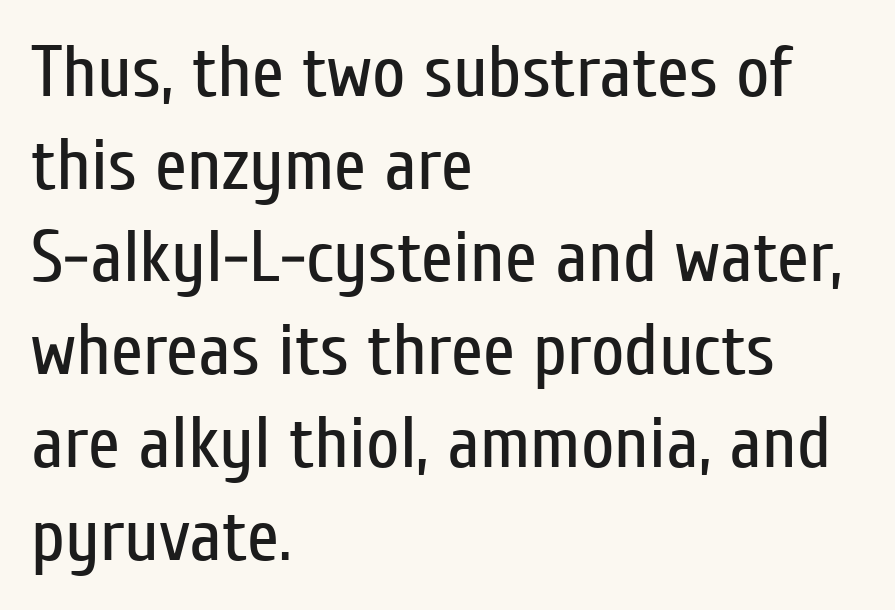
Q: Is the text bold? A: No.
Q: Is the text italic (slanted)? A: No, it is upright.
Q: Is the typeface a serif or a sans-serif typeface? A: Sans-serif.
Q: Is the text underlined? A: No.
Q: How is the paragraph aligned? A: Left-aligned.
Q: Is the spacing between letters normal or unusually wide? A: Normal.
Q: Is the spacing between lines tight, normal or loose? A: Normal.
Q: Width (condensed, normal, or wide)? A: Condensed.
Q: Stroke contrast? A: Low.
Q: x-height? A: Medium.
Q: Monospaced? A: No.
